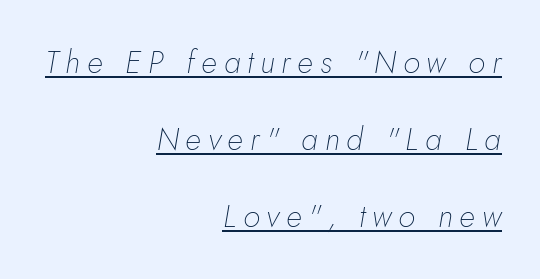
{"italic": "yes", "lean": "right", "slant_degrees": 5, "bold": "no", "weight": "thin", "width": "normal", "stroke_contrast": "low", "x_height": "small", "monospaced": "no", "underline": "yes", "align": "right", "line_spacing": "loose", "line_spacing_ratio": 2.49, "letter_spacing": "wide", "letter_spacing_em": 0.22, "glyph_px": 31}
